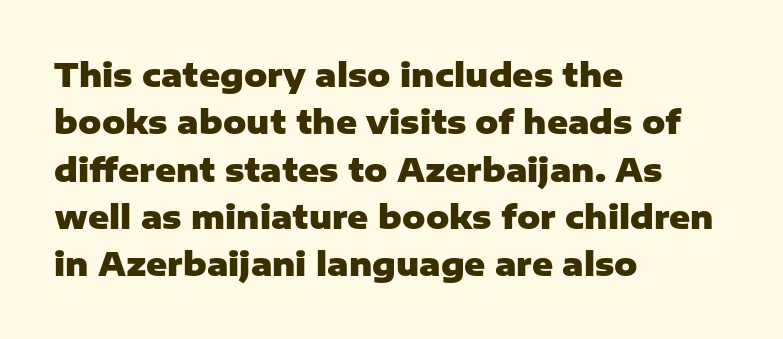
Does extra space separate the letters? No, they use regular spacing. If you drew a line through each stem, it would be perfectly vertical. The font is running at its bold setting. The rendering shows plain stroke endings on the letterforms — a sans-serif design. Is there much room between lines? A standard amount, neither cramped nor airy.
